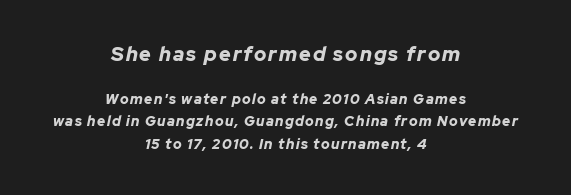
{"italic": "yes", "lean": "right", "slant_degrees": 12, "bold": "yes", "underline": "no", "align": "center", "line_spacing": "normal", "line_spacing_ratio": 1.63, "larger_block": "first", "size_ratio": 1.43, "glyph_px": 20}
